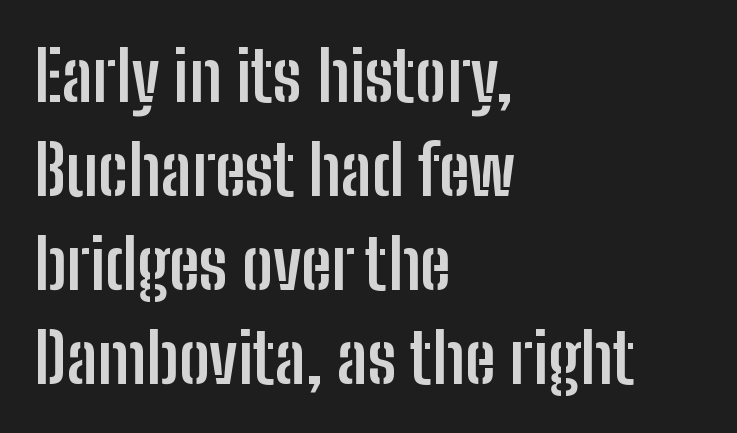
Observe the ordinary spacing: letters are neighbours, not strangers. Where is the straight margin? On the left. Do the characters align in a grid? No, the font is proportional. The type sits square on the baseline with zero lean. Typographic density is high because the face is bold.
